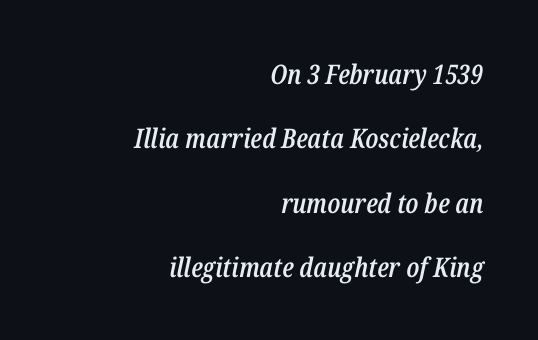
The image shows 27 px text type, italic (leaning right); set right-aligned, loose line spacing (2.38x), normal letter spacing, not underlined.
